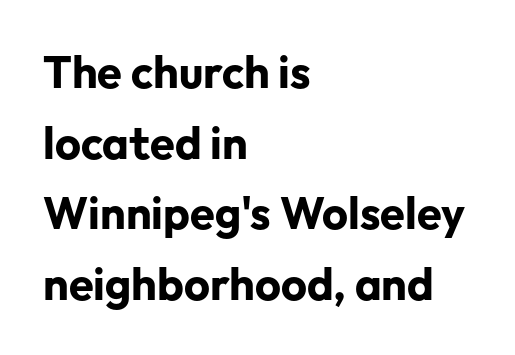
The image shows 45 px bold sans-serif type, upright; set left-aligned, normal line spacing (1.57x), normal letter spacing, not underlined; low stroke contrast and a medium x-height.
